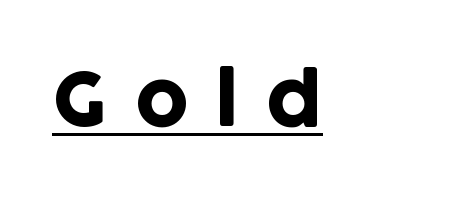
Varying glyph widths throughout — classic text-font behaviour. This sample uses expanded letter spacing, leaving extra air between glyphs. This is the regular roman posture of the typeface. Type style note: lacks serifs. Underline: present.
